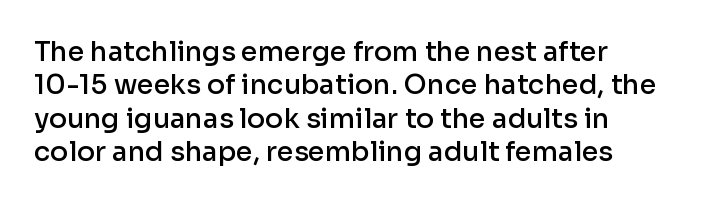
Q: Is the text bold? A: Semi-bold.
Q: Is the text italic (slanted)? A: No, it is upright.
Q: Is the text underlined? A: No.
Q: Is the spacing between letters normal or unusually wide? A: Normal.
